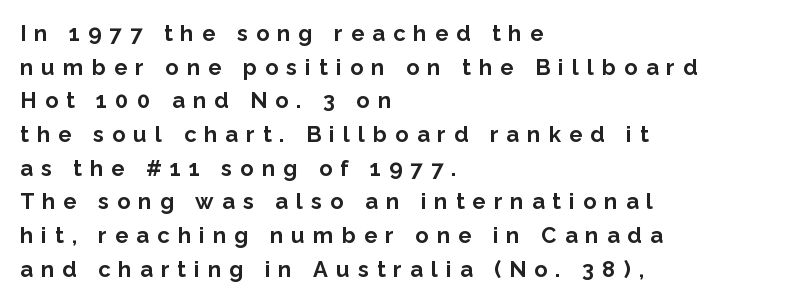
The block of text has a typical density, with ordinary space between rows. A typesetter would call this heavily tracked-out type. Italic? Not at all — the glyphs are vertical. Type without underlining. Heavy-handed strokes throughout: this text is bold.
